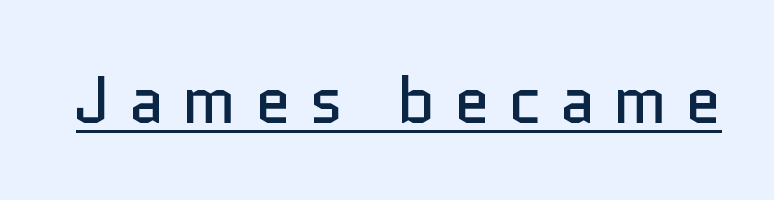
The image shows 65 px regular-weight sans-serif type, upright; set unusually wide letter spacing (+0.28 em), underlined; low stroke contrast and a medium x-height.
